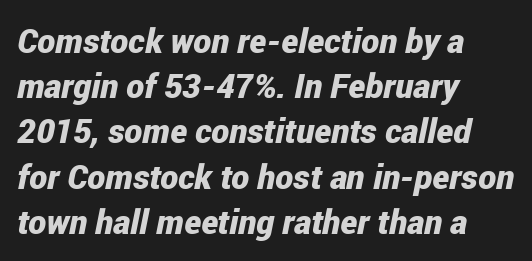
Clear beneath every line of the passage. Thick stems and heavy bowls — unmistakably bold. The passage shown is typed in a proportional face where columns would drift. The rows are spaced the way most documents space them. All the whitespace from short lines collects on the right.
